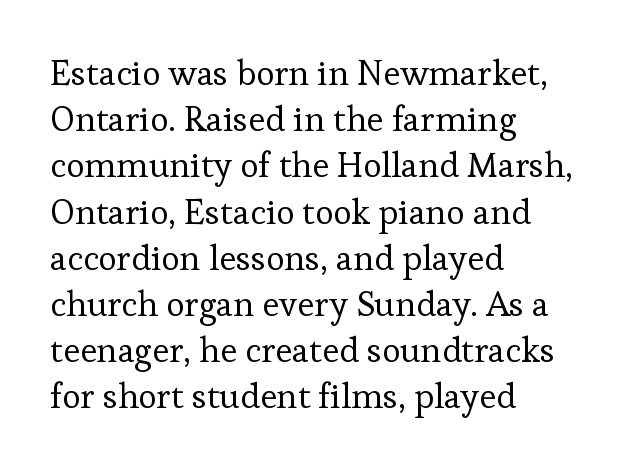
The setting favours the left margin, as ordinary paragraphs usually do. Letterform terminals end in serifs throughout the passage. The space beneath each line is pristine and unruled. Varying glyph widths throughout — classic text-font behaviour. Regarding leading, the lines here are spaced in the standard way. Every stem runs plumb, perpendicular to the baseline.
